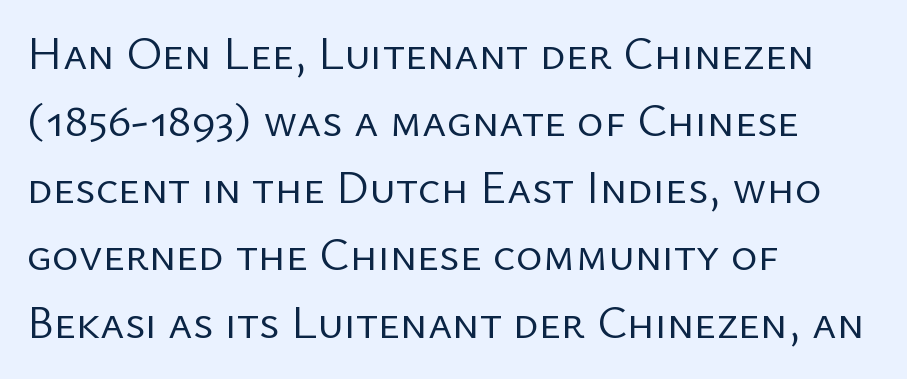
The image shows 46 px regular-weight sans-serif type, upright; set left-aligned, normal line spacing (1.46x), normal letter spacing, not underlined; low stroke contrast and a medium x-height.
